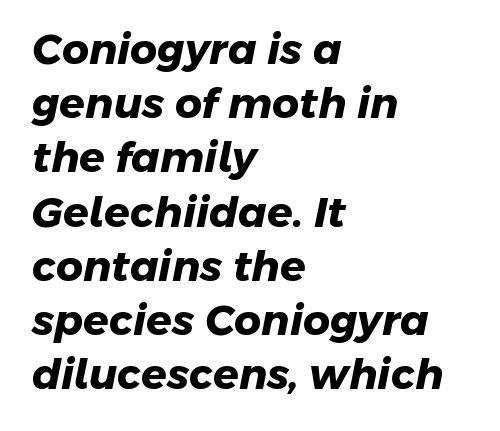
Q: Is the text bold? A: Yes.
Q: Is the typeface a serif or a sans-serif typeface? A: Sans-serif.
Q: Is the text underlined? A: No.
Q: How is the paragraph aligned? A: Left-aligned.
Q: Is the spacing between letters normal or unusually wide? A: Normal.
Q: Is the spacing between lines tight, normal or loose? A: Normal.
Q: Width (condensed, normal, or wide)? A: Normal.
Q: Stroke contrast? A: Low.
Q: x-height? A: Medium.
Q: Monospaced? A: No.
